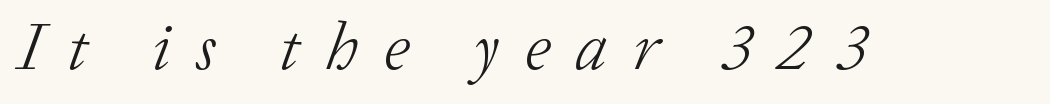
Serif or sans? Serif — the stroke terminals have little feet. The typography opts for an oblique posture over an upright one. Characters follow at a spacing far wider than the type designer built in. You could not count columns in this text — the font is proportionally spaced. Weight: not bold — regular or lighter. Each row of text sits above clean, open space.
